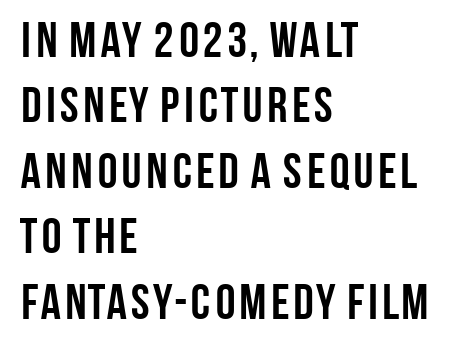
{"serif": "no", "italic": "no", "bold": "yes", "weight": "semibold", "width": "condensed", "stroke_contrast": "low", "x_height": "large", "monospaced": "no", "underline": "no", "align": "left", "line_spacing": "normal", "line_spacing_ratio": 1.31, "letter_spacing": "normal", "letter_spacing_em": 0.0, "glyph_px": 50}
